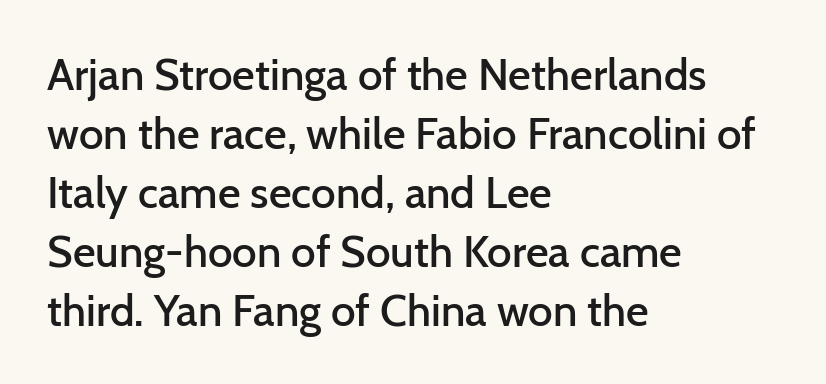
Typographic density is moderately raised because the face is semibold. You could call the tracking neutral — neither tight nor loose. A roman cut, with each character standing at attention. This sample has the flowing, uneven cadence of proportional lettering.
